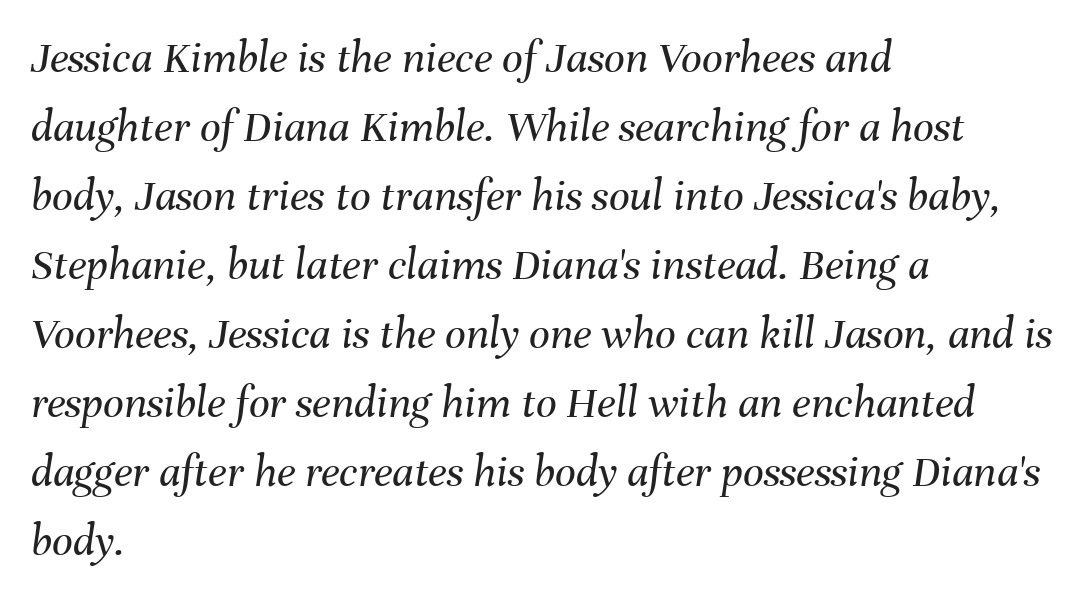
Each row of text sits above clean, open space. The passage shown leans; its letterforms are oblique. The font sits on the lighter half of the weight spectrum, regular included. Line starts are locked; line ends wander. Normally led — the rows are evenly, conventionally spaced.
